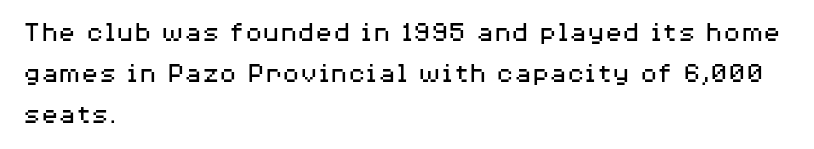
Inter-character spacing is left at the font's built-in metrics. The space between consecutive lines is moderate. A typesetter would label this face a sans. The passage shown is typed in a proportional face where columns would drift.
